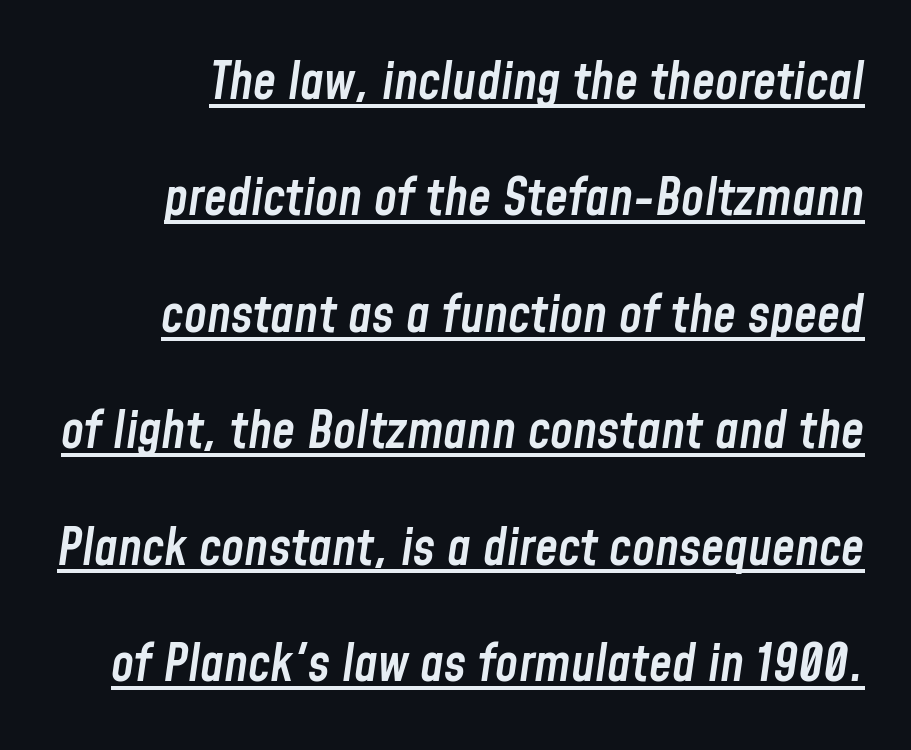
{"italic": "yes", "lean": "right", "slant_degrees": 8, "bold": "semi", "weight": "semibold", "width": "condensed", "stroke_contrast": "low", "x_height": "medium", "monospaced": "no", "underline": "yes", "line_spacing": "loose", "line_spacing_ratio": 2.24, "letter_spacing": "normal", "letter_spacing_em": 0.0, "glyph_px": 52}
